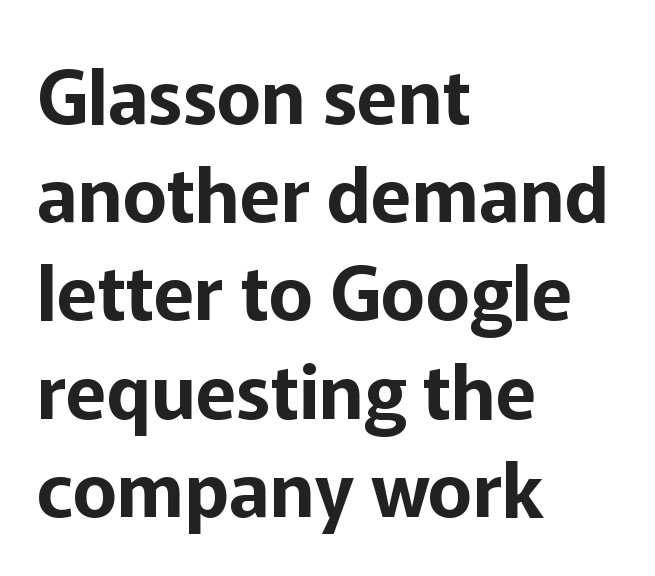
{"serif": "no", "italic": "no", "width": "normal", "stroke_contrast": "low", "x_height": "medium", "monospaced": "no", "underline": "no", "align": "left", "line_spacing": "normal", "line_spacing_ratio": 1.31, "letter_spacing": "normal", "letter_spacing_em": 0.0, "glyph_px": 75}
